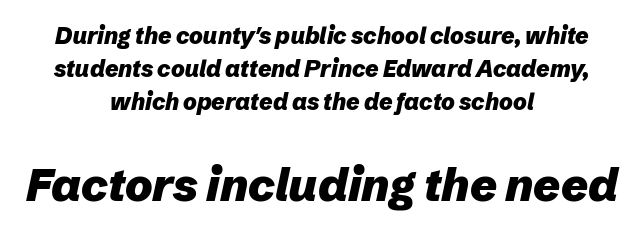
The image shows 46 px heavy type, italic (leaning right); set centered, normal line spacing (1.43x), normal letter spacing, not underlined; the second (bottom) block is 2.0x larger; low stroke contrast and a medium x-height.
